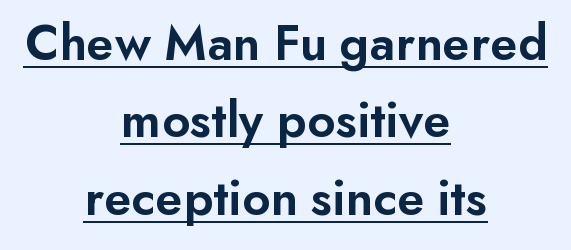
Q: Is the text bold? A: Semi-bold.
Q: Is the text italic (slanted)? A: No, it is upright.
Q: Is the typeface a serif or a sans-serif typeface? A: Sans-serif.
Q: Is the text underlined? A: Yes.
Q: How is the paragraph aligned? A: Centered.
Q: Is the spacing between letters normal or unusually wide? A: Normal.
Q: Is the spacing between lines tight, normal or loose? A: Normal.
Q: Width (condensed, normal, or wide)? A: Normal.
Q: Stroke contrast? A: Low.
Q: x-height? A: Small.
Q: Monospaced? A: No.
